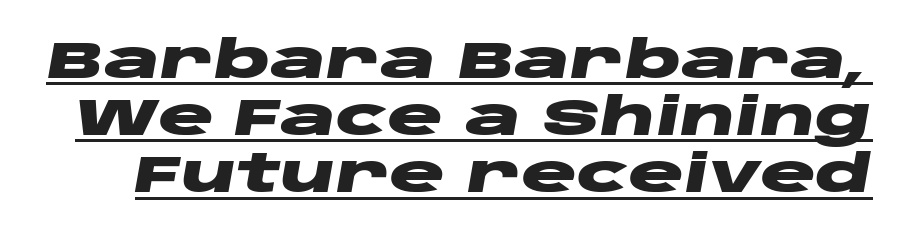
{"italic": "yes", "lean": "right", "slant_degrees": 10, "bold": "yes", "weight": "heavy", "width": "wide", "stroke_contrast": "low", "x_height": "large", "monospaced": "no", "underline": "yes", "line_spacing": "tight", "line_spacing_ratio": 1.1, "letter_spacing": "normal", "letter_spacing_em": 0.0, "glyph_px": 52}
